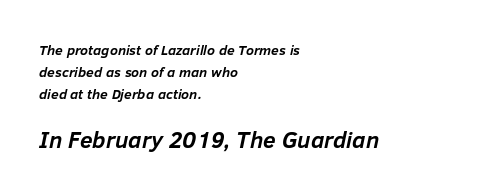
Q: Is the text bold? A: Yes.
Q: Is the text italic (slanted)? A: Yes, it leans right by about 12 degrees.
Q: Is the text underlined? A: No.
Q: How is the paragraph aligned? A: Left-aligned.
Q: Is the spacing between letters normal or unusually wide? A: Normal.
Q: Is the spacing between lines tight, normal or loose? A: Normal.
Q: Which block of text is set in a larger size, the first (top) or the second (bottom)? A: The second (bottom) one.
